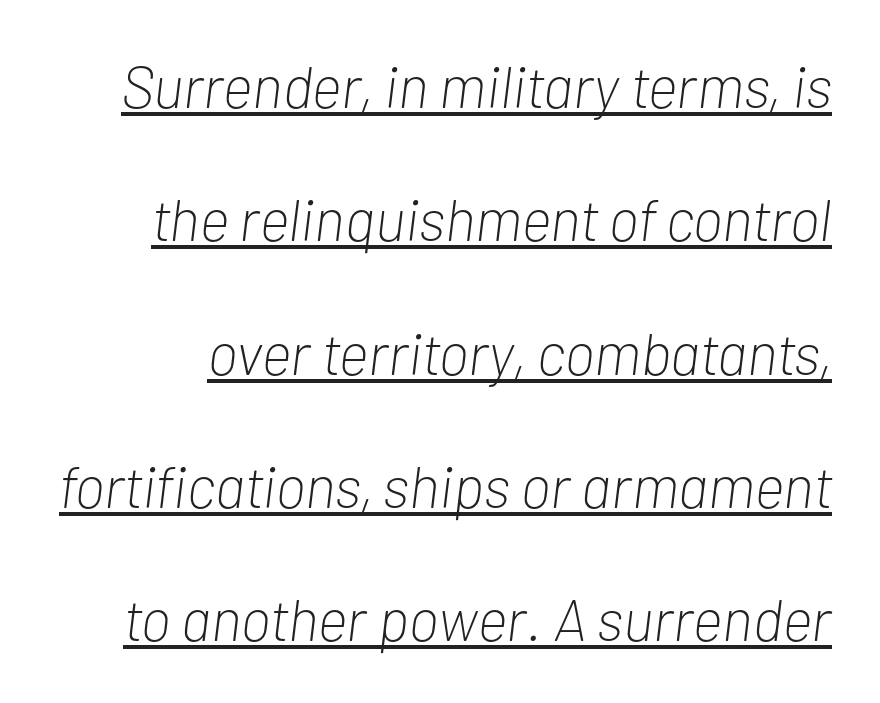
{"italic": "yes", "lean": "right", "slant_degrees": 7, "bold": "no", "weight": "light", "width": "condensed", "stroke_contrast": "low", "x_height": "medium", "monospaced": "no", "underline": "yes", "line_spacing": "loose", "line_spacing_ratio": 2.26, "letter_spacing": "normal", "letter_spacing_em": 0.0, "glyph_px": 59}
